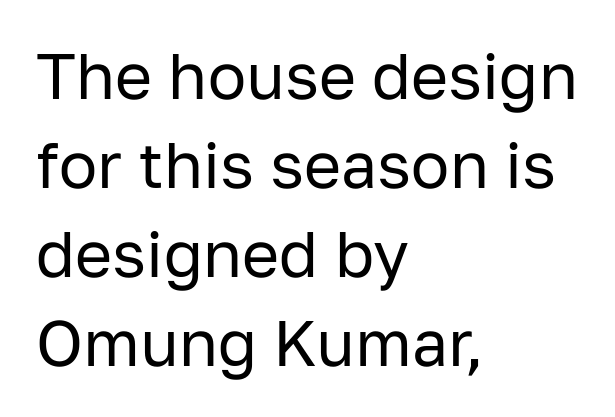
The image shows 64 px regular-weight sans-serif type, upright; set left-aligned, normal line spacing (1.39x), normal letter spacing, not underlined; low stroke contrast and a medium x-height.
